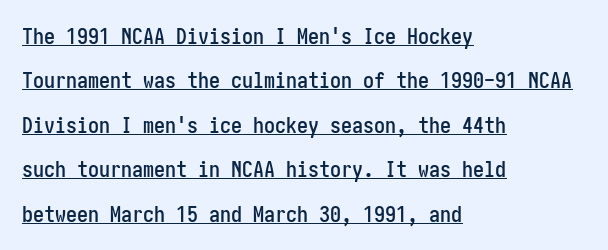
Q: Is the text italic (slanted)? A: No, it is upright.
Q: Is the text underlined? A: Yes.
Q: How is the paragraph aligned? A: Left-aligned.
Q: Is the spacing between letters normal or unusually wide? A: Normal.
Q: Is the spacing between lines tight, normal or loose? A: Loose.
